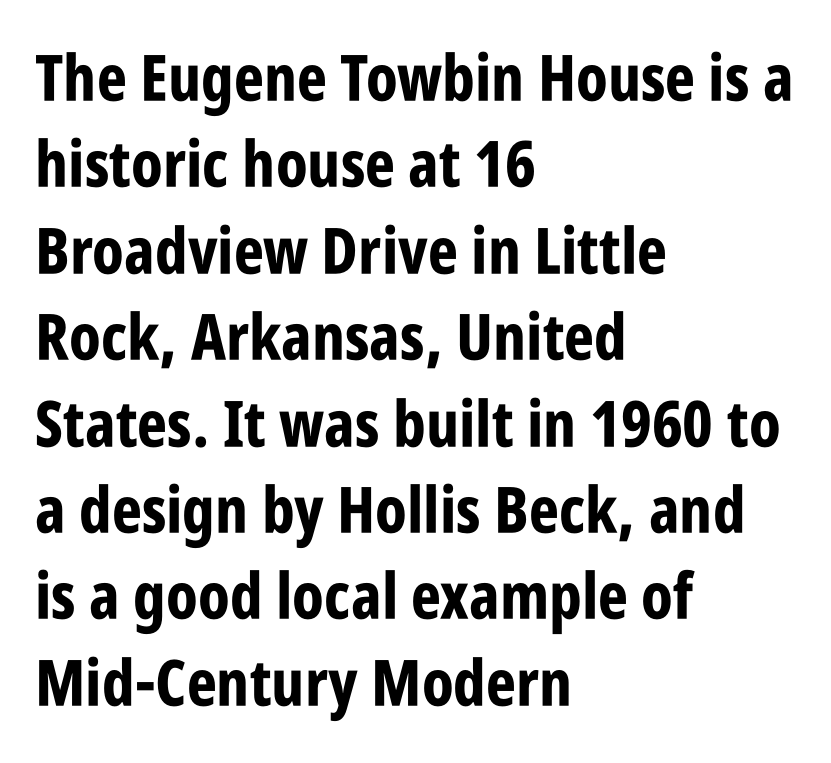
The image shows 64 px bold, condensed sans-serif type, upright; set left-aligned, normal line spacing (1.35x), normal letter spacing, not underlined; low stroke contrast and a large x-height.
